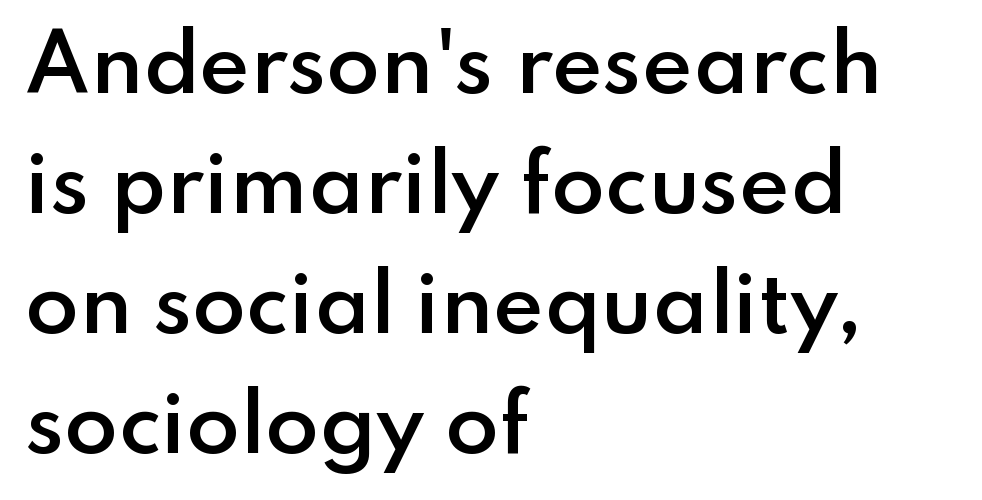
Is there any slant? The stems are plumb. What stands out about the letter spacing? Nothing — it is the standard amount. Visually the block forms a straight wall on the left and a jagged coastline on the right. Lines of text with bare space underneath.
